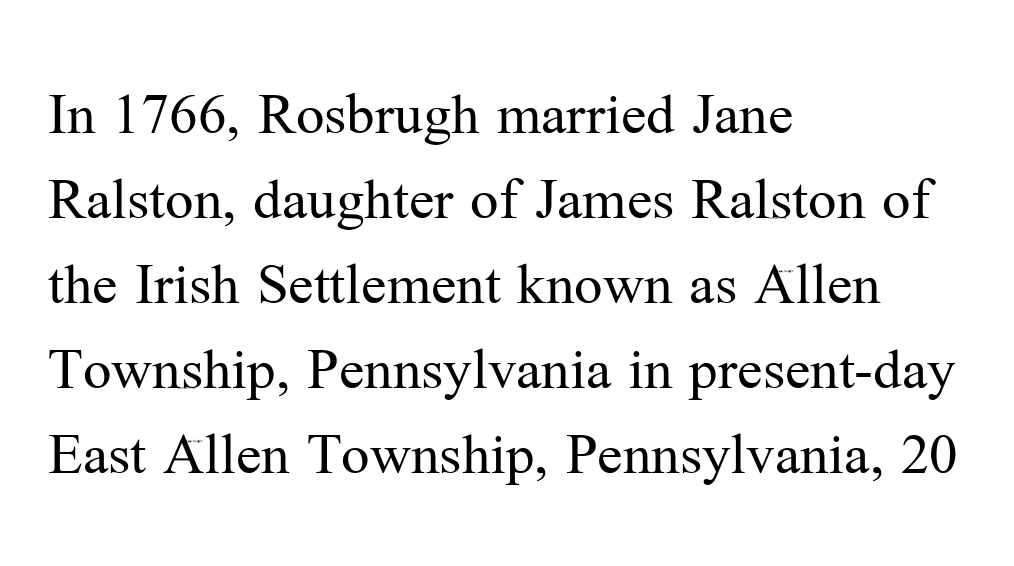
The type family on display is of the serif kind. Interline gaps are of average width in this sample. Is the stroke heavy? The answer is a plain regular-or-lighter. The lines in this sample share a left origin and differ only in where they stop. Here the designer chose a conventional face with non-uniform glyph widths.
